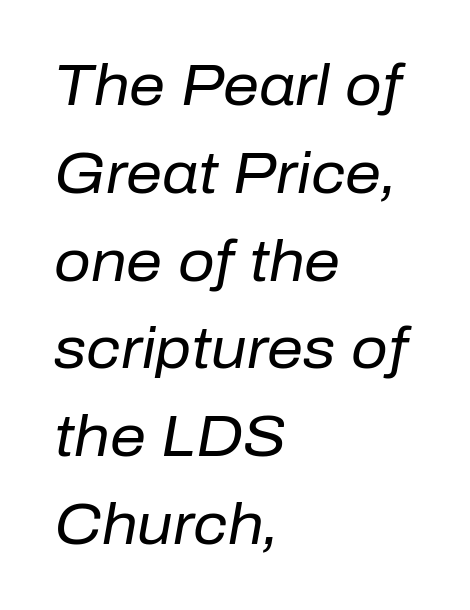
Q: Is the text bold? A: No.
Q: Is the text italic (slanted)? A: Yes, it leans right by about 10 degrees.
Q: Is the text underlined? A: No.
Q: How is the paragraph aligned? A: Left-aligned.
Q: Is the spacing between letters normal or unusually wide? A: Normal.
Q: Is the spacing between lines tight, normal or loose? A: Normal.
Q: Width (condensed, normal, or wide)? A: Normal.
Q: Stroke contrast? A: Low.
Q: x-height? A: Medium.
Q: Monospaced? A: No.
